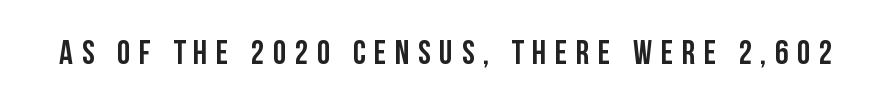
{"serif": "no", "italic": "no", "width": "condensed", "stroke_contrast": "low", "x_height": "large", "monospaced": "no", "underline": "no", "letter_spacing": "wide", "letter_spacing_em": 0.25, "glyph_px": 34}
